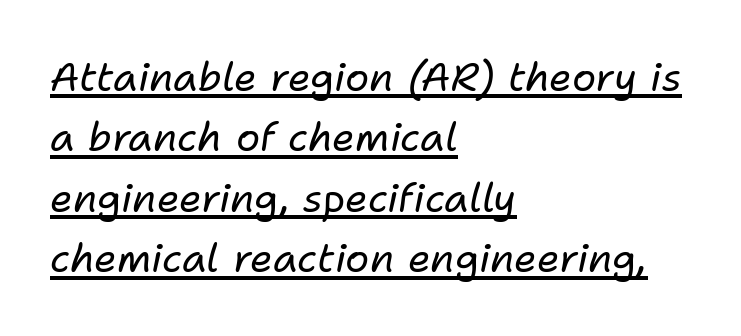
In terms of posture, this sample is oblique. These glyphs show unthickened strokes, regular width or finer. If you measured baseline to baseline, you'd find a middling distance. Do the characters align in a grid? No, the font is proportional. The lines are quadded left. Somebody hit Ctrl+U on this one — the words are underlined.
